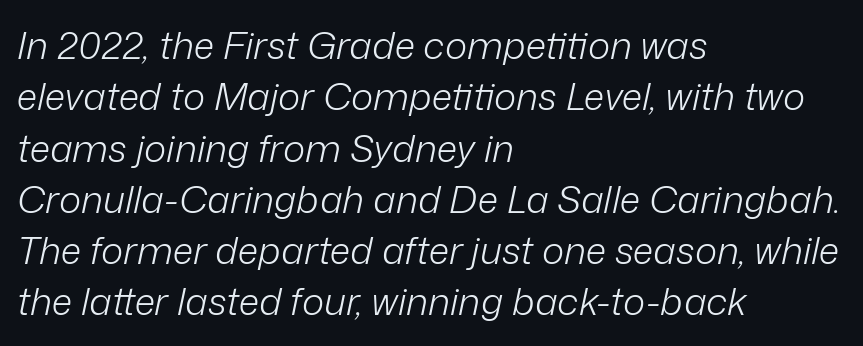
Q: Is the text bold? A: No.
Q: Is the text italic (slanted)? A: Yes, it leans right by about 12 degrees.
Q: Is the text underlined? A: No.
Q: How is the paragraph aligned? A: Left-aligned.
Q: Is the spacing between letters normal or unusually wide? A: Normal.
Q: Is the spacing between lines tight, normal or loose? A: Normal.
Q: Width (condensed, normal, or wide)? A: Normal.
Q: Stroke contrast? A: Low.
Q: x-height? A: Medium.
Q: Monospaced? A: No.
